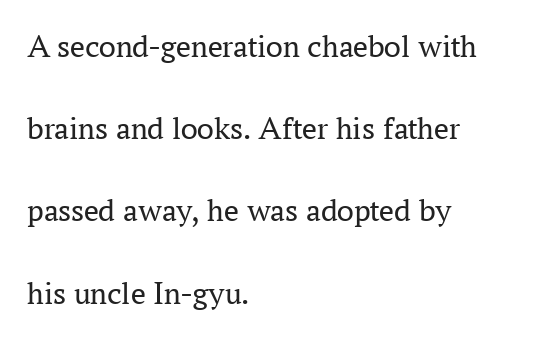
{"serif": "yes", "italic": "no", "bold": "no", "weight": "regular", "width": "normal", "stroke_contrast": "medium", "x_height": "medium", "monospaced": "no", "underline": "no", "align": "left", "line_spacing": "loose", "line_spacing_ratio": 2.49, "letter_spacing": "normal", "letter_spacing_em": 0.0, "glyph_px": 33}
